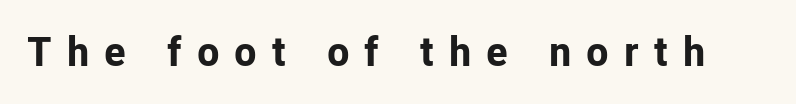
{"serif": "no", "italic": "no", "bold": "yes", "weight": "bold", "width": "normal", "stroke_contrast": "low", "x_height": "medium", "monospaced": "no", "underline": "no", "letter_spacing": "wide", "letter_spacing_em": 0.37, "glyph_px": 41}
